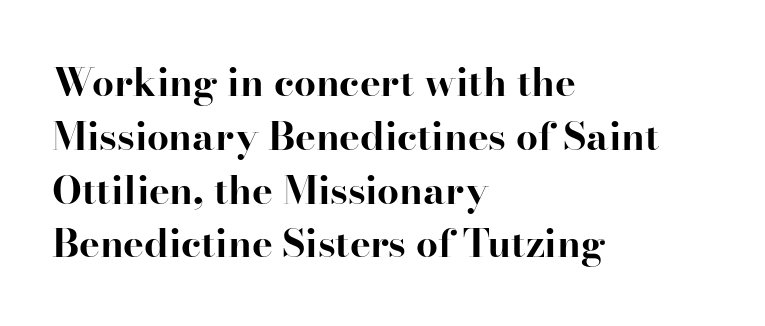
{"serif": "yes", "italic": "no", "bold": "yes", "weight": "bold", "width": "normal", "stroke_contrast": "high", "x_height": "small", "monospaced": "no", "underline": "no", "align": "left", "line_spacing": "normal", "line_spacing_ratio": 1.38, "letter_spacing": "normal", "letter_spacing_em": 0.0, "glyph_px": 39}
